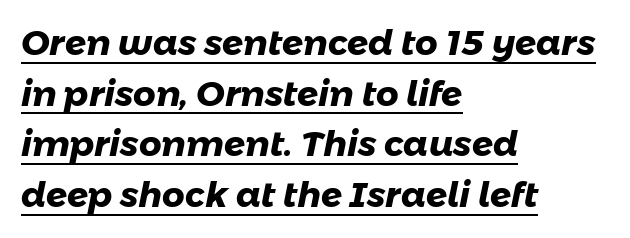
Which margin do the lines hug? The left one — the right edge is uneven. The passage shown is typed in a proportional face where columns would drift. A typesetter would call this leading conventional body-copy spacing. Pretty heavy lettering here — definitely bold.
